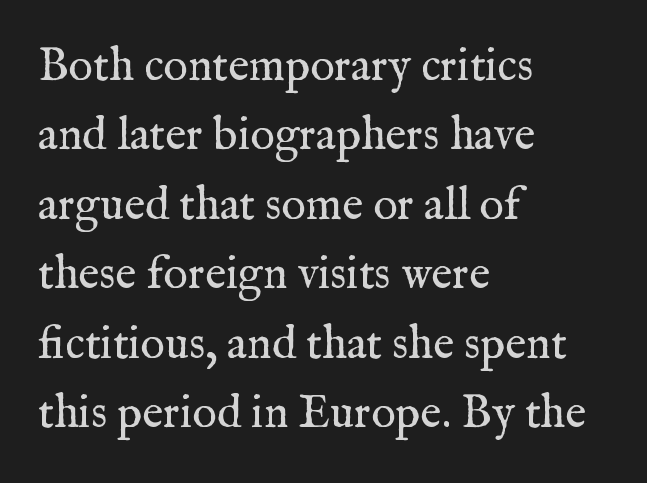
{"serif": "yes", "italic": "no", "bold": "no", "weight": "regular", "width": "normal", "stroke_contrast": "medium", "x_height": "medium", "monospaced": "no", "underline": "no", "align": "left", "line_spacing": "normal", "line_spacing_ratio": 1.51, "letter_spacing": "normal", "letter_spacing_em": 0.0, "glyph_px": 46}
